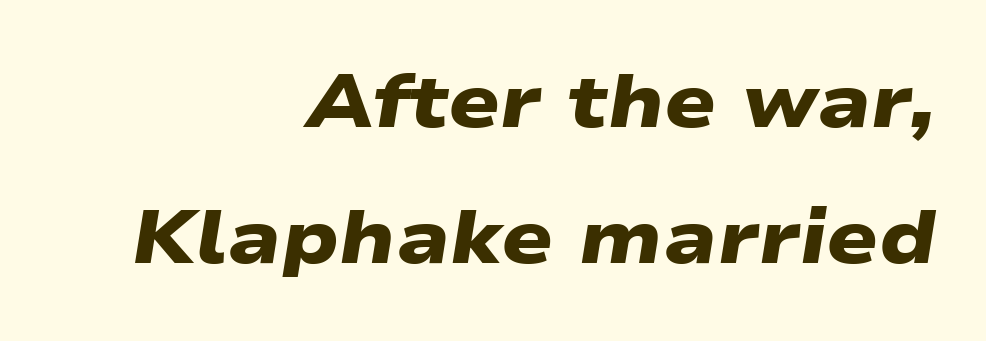
Q: Is the text bold? A: Yes.
Q: Is the typeface a serif or a sans-serif typeface? A: Sans-serif.
Q: Is the text underlined? A: No.
Q: How is the paragraph aligned? A: Right-aligned.
Q: Is the spacing between letters normal or unusually wide? A: Normal.
Q: Width (condensed, normal, or wide)? A: Wide.
Q: Stroke contrast? A: Low.
Q: x-height? A: Medium.
Q: Monospaced? A: No.
